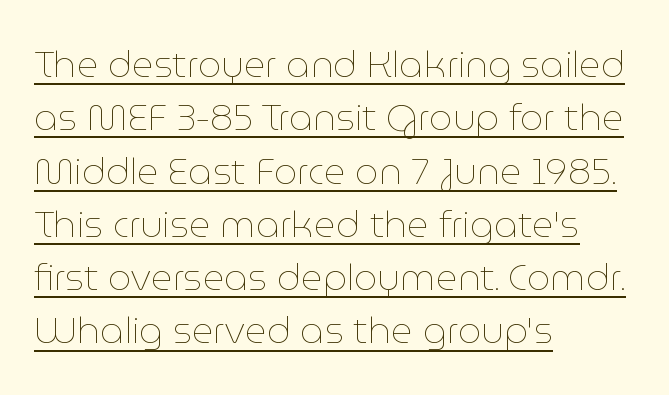
Underline: present. Where is the straight margin? On the left. The tracking reads as untouched default to a designer's eye. If you drew a line through each stem, it would be perfectly vertical. Letters have the restrained weight of plain body copy at most. Notice how descenders clear the ascenders below comfortably — that's standard leading.
